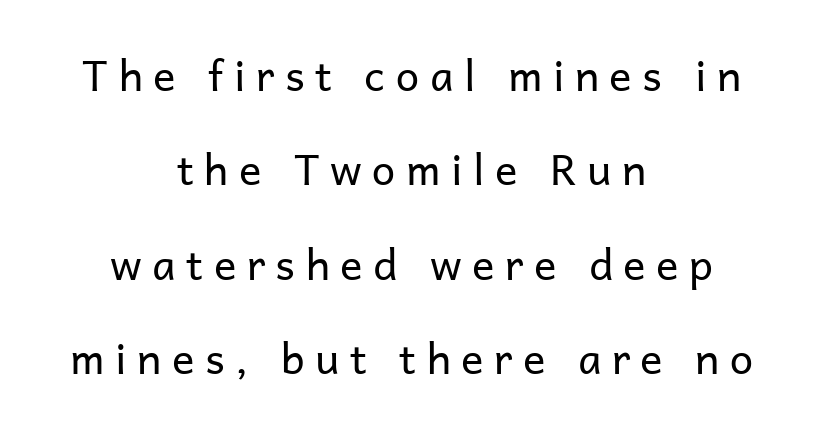
The image shows 42 px regular-weight sans-serif type, upright; set centered, loose line spacing (2.25x), unusually wide letter spacing (+0.25 em), not underlined; low stroke contrast and a medium x-height.
